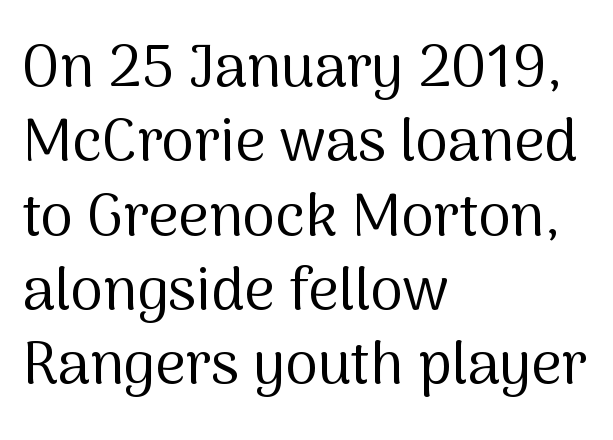
The image shows 59 px regular-weight sans-serif type, upright; set left-aligned, normal line spacing (1.26x), normal letter spacing, not underlined; medium stroke contrast and a medium x-height.
